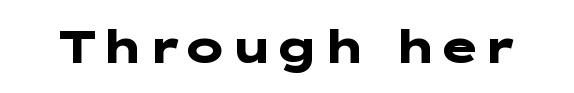
{"serif": "no", "italic": "no", "bold": "yes", "weight": "heavy", "width": "wide", "stroke_contrast": "low", "x_height": "medium", "underline": "no", "letter_spacing": "normal", "letter_spacing_em": 0.0, "glyph_px": 45}
